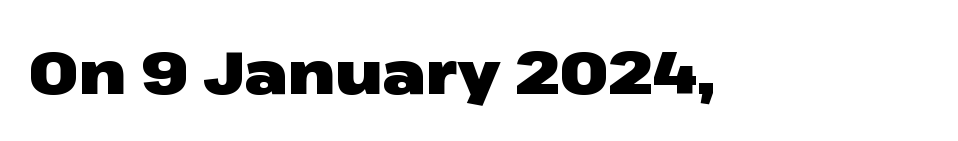
Every character sits straight up, as roman type does. Classification — sans serif. Caption: standard tracking, unaltered. Descender tails drop into unmarked territory. Caption: bold face, heavy strokes. Looks like regular typesetting: each glyph gets only the width it needs.
